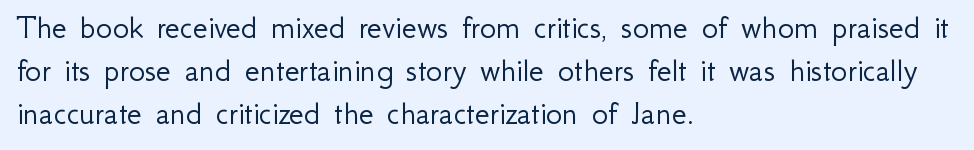
The image shows 34 px light sans-serif type, upright; set left-aligned, normal line spacing (1.27x), normal letter spacing, not underlined; low stroke contrast and a small x-height.
